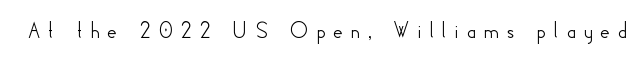
The line texture is sparse and dotted thanks to wide tracking. The font's upright variant was chosen for this text. Unmarked baselines from the first word to the last.
